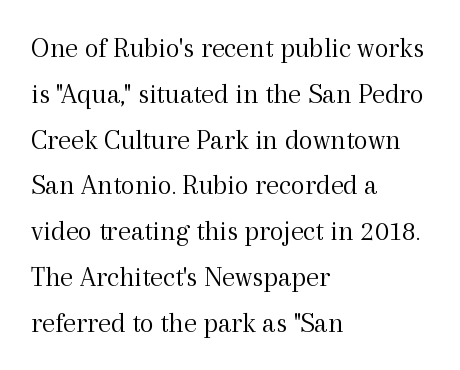
{"serif": "yes", "italic": "no", "bold": "no", "weight": "light", "width": "normal", "x_height": "medium", "monospaced": "no", "underline": "no", "align": "left", "line_spacing": "normal", "line_spacing_ratio": 1.58, "letter_spacing": "normal", "letter_spacing_em": 0.0, "glyph_px": 29}
